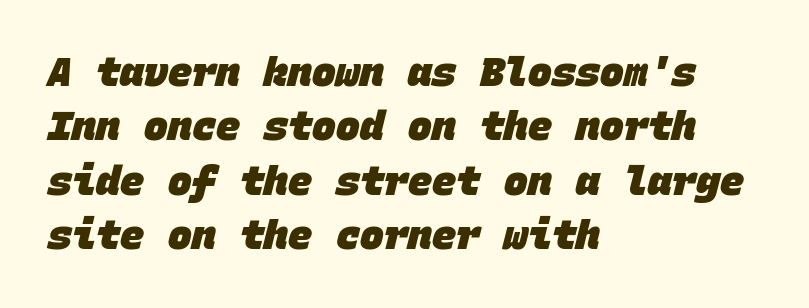
The image shows 40 px heavy sans-serif type, monospaced; set left-aligned, normal line spacing (1.36x), normal letter spacing, not underlined; low stroke contrast and a large x-height.
